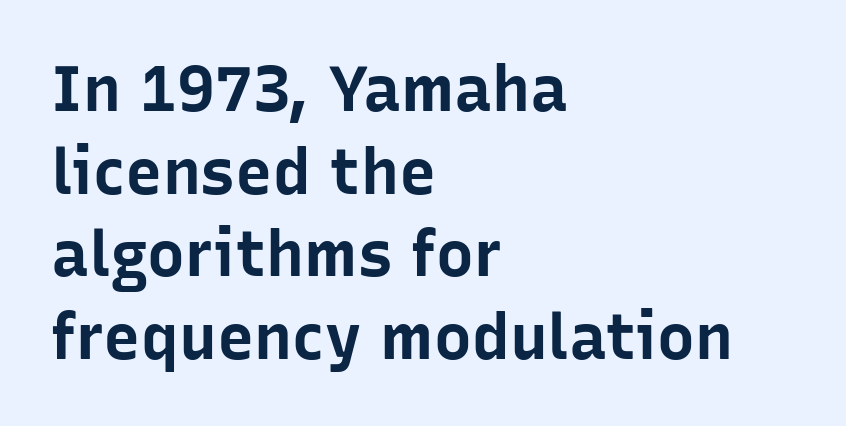
The image shows 63 px bold sans-serif type, upright; set left-aligned, normal line spacing (1.31x), normal letter spacing, not underlined; low stroke contrast and a medium x-height.
